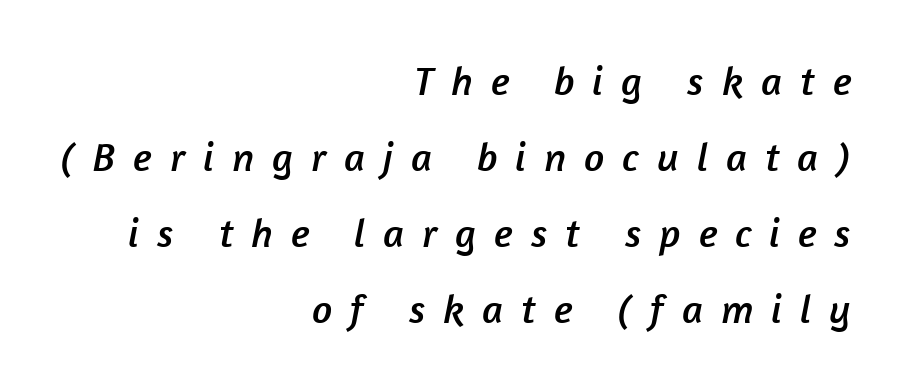
{"serif": "no", "width": "normal", "stroke_contrast": "low", "x_height": "medium", "monospaced": "no", "underline": "no", "align": "right", "line_spacing": "loose", "line_spacing_ratio": 1.9, "letter_spacing": "wide", "letter_spacing_em": 0.45, "glyph_px": 40}
